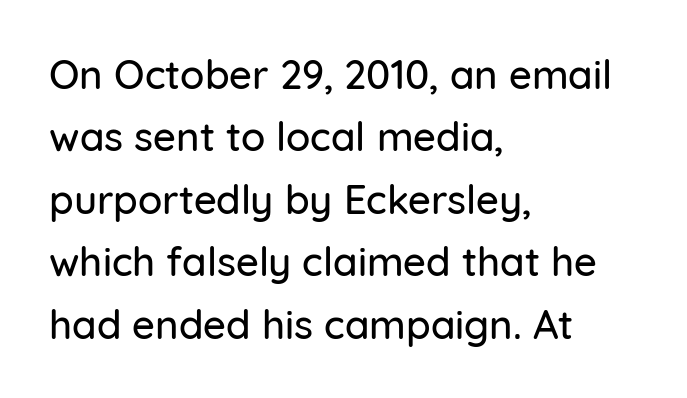
{"serif": "no", "italic": "no", "width": "normal", "stroke_contrast": "low", "x_height": "medium", "monospaced": "no", "underline": "no", "align": "left", "line_spacing": "normal", "line_spacing_ratio": 1.56, "letter_spacing": "normal", "letter_spacing_em": 0.0, "glyph_px": 40}
